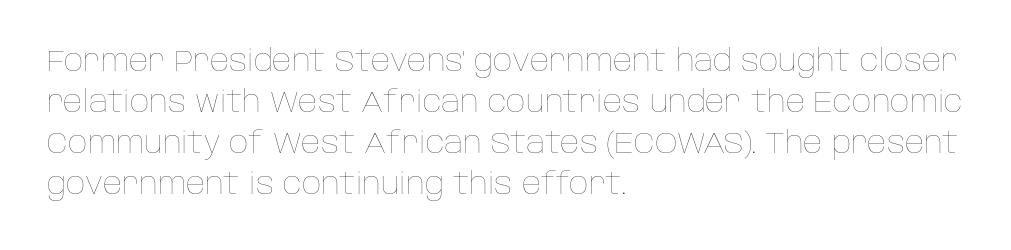
Each row of text sits above clean, open space. These lines stack with their left ends in a neat column. Spacing verdict: proportional, widths tailored to each character. Inter-character spacing is left at the font's built-in metrics. Honestly, the row spacing looks completely unremarkable.
